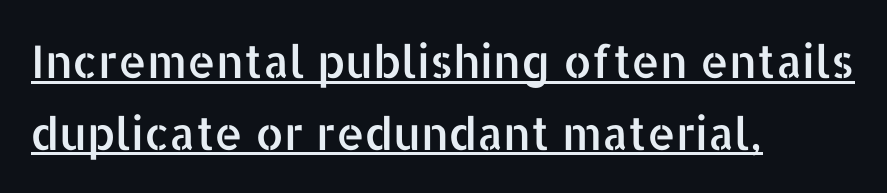
{"serif": "no", "italic": "no", "width": "normal", "stroke_contrast": "low", "x_height": "medium", "monospaced": "no", "underline": "yes", "align": "left", "line_spacing": "normal", "line_spacing_ratio": 1.59, "letter_spacing": "normal", "letter_spacing_em": 0.0, "glyph_px": 45}
